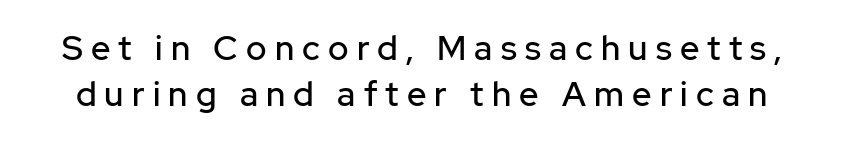
Leading matches the norm, producing a regular column. A clean baseline with only descenders dipping below it. Are there feet on the stems? There aren't — it's a sans. When letters stand straight like this, we call the style roman or upright. A typesetter would call this proportional, since set widths differ per character.
